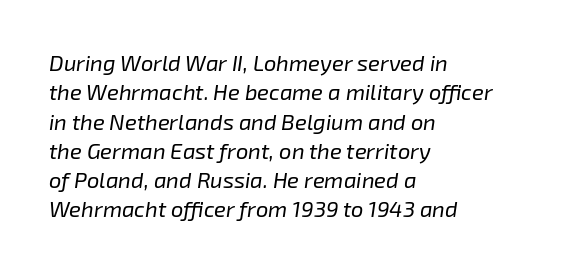
The image shows 22 px text type, italic (leaning right); set left-aligned, normal line spacing (1.33x), normal letter spacing, not underlined.
